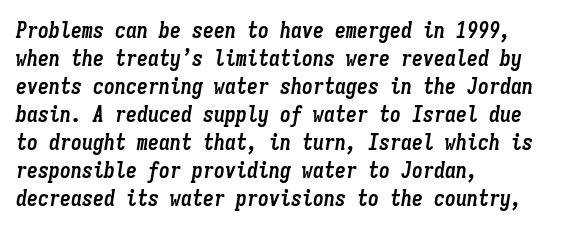
Q: Is the text bold? A: Yes.
Q: Is the text italic (slanted)? A: Yes, it leans right by about 9 degrees.
Q: Is the text underlined? A: No.
Q: How is the paragraph aligned? A: Left-aligned.
Q: Is the spacing between letters normal or unusually wide? A: Normal.
Q: Is the spacing between lines tight, normal or loose? A: Normal.
